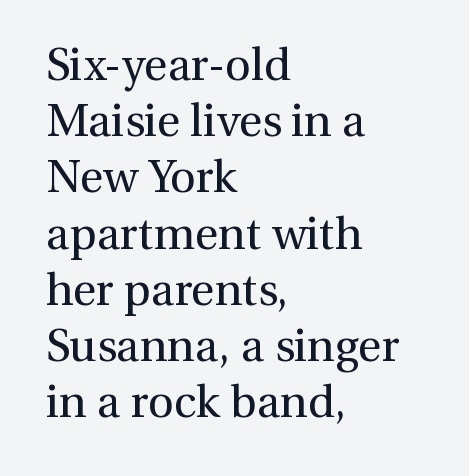
The image shows 45 px regular-weight serif type, upright; set left-aligned, normal line spacing (1.25x), normal letter spacing, not underlined; medium stroke contrast and a medium x-height.
